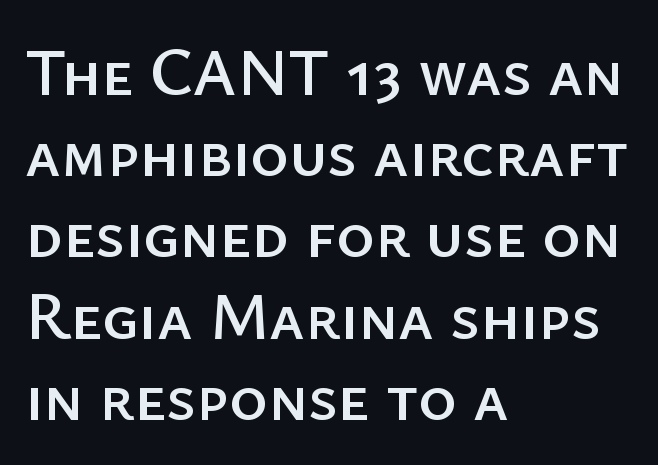
Decoration check: the copy has no underline. Character widths vary here, with narrow letters taking less room than wide ones. Observe the ordinary spacing: letters are neighbours, not strangers. Does the lettering tilt? It doesn't — this is upright. Is this a sans? Yes — the strokes have no serifs. The rag falls on the right side of this text block.
